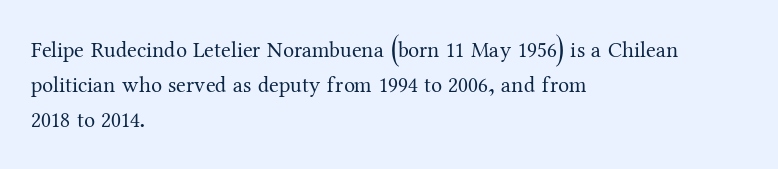
The image shows 22 px text type, upright; set left-aligned, normal line spacing (1.58x), normal letter spacing, not underlined.
